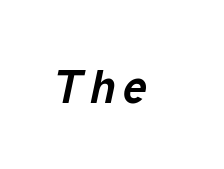
Q: Is the text bold? A: Yes.
Q: Is the text italic (slanted)? A: Yes, it leans right by about 12 degrees.
Q: Is the text underlined? A: No.
Q: Width (condensed, normal, or wide)? A: Normal.
Q: Stroke contrast? A: Low.
Q: x-height? A: Medium.
Q: Monospaced? A: No.
